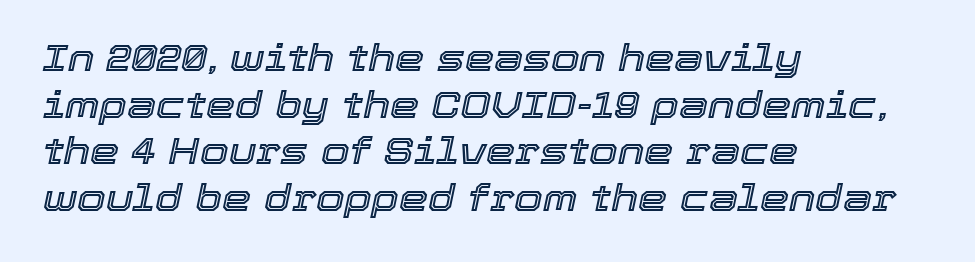
These lines keep a tight, regular rhythm from letter to letter. Quick note: interline space is typical. Slanted lettering throughout. Character widths vary here, with narrow letters taking less room than wide ones. Teacher's note: observe the even left margin — that is flush-left alignment.
